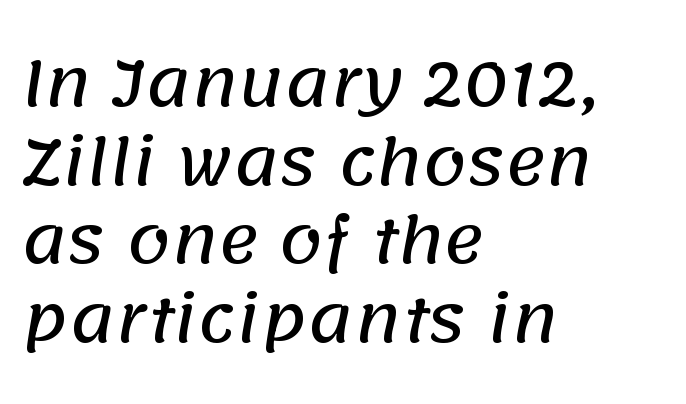
Q: Is the typeface a serif or a sans-serif typeface? A: Sans-serif.
Q: Is the text underlined? A: No.
Q: How is the paragraph aligned? A: Left-aligned.
Q: Is the spacing between letters normal or unusually wide? A: Normal.
Q: Is the spacing between lines tight, normal or loose? A: Normal.
Q: Width (condensed, normal, or wide)? A: Normal.
Q: Stroke contrast? A: Low.
Q: x-height? A: Large.
Q: Monospaced? A: No.
